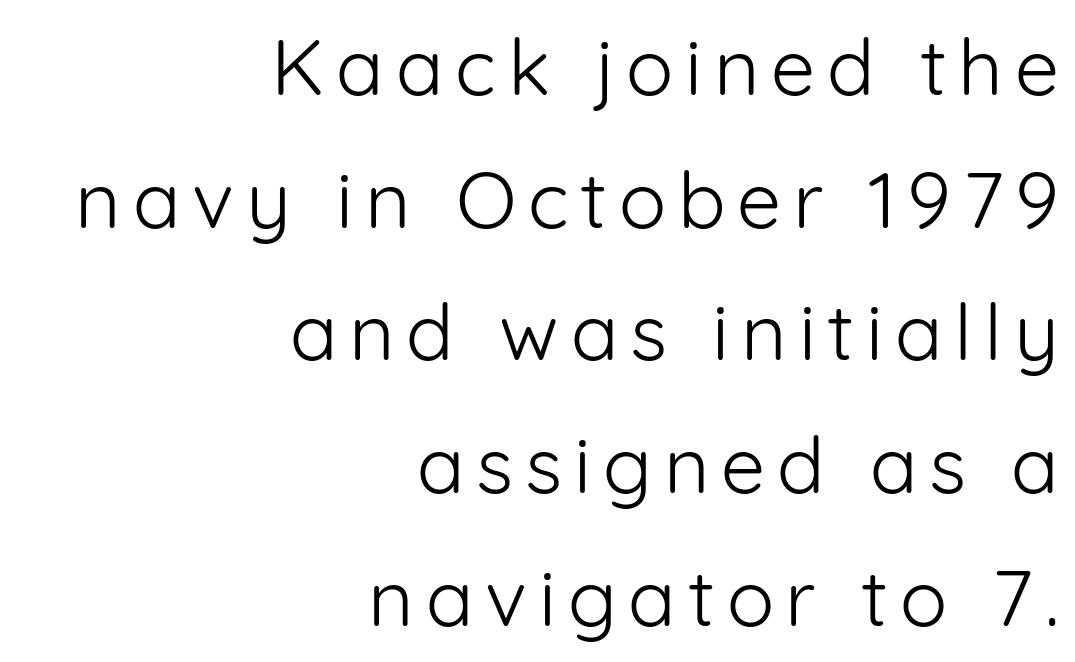
{"serif": "no", "italic": "no", "bold": "no", "weight": "light", "width": "normal", "stroke_contrast": "low", "x_height": "medium", "monospaced": "no", "underline": "no", "align": "right", "line_spacing": "normal", "line_spacing_ratio": 1.68, "glyph_px": 79}
